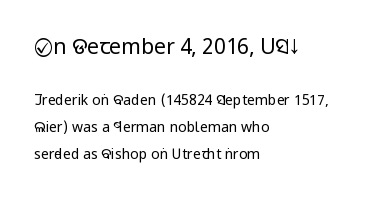
Q: Is the text bold? A: No.
Q: Is the text italic (slanted)? A: No, it is upright.
Q: Is the text underlined? A: No.
Q: How is the paragraph aligned? A: Left-aligned.
Q: Is the spacing between letters normal or unusually wide? A: Normal.
Q: Is the spacing between lines tight, normal or loose? A: Loose.
Q: Which block of text is set in a larger size, the first (top) or the second (bottom)? A: The first (top) one.
